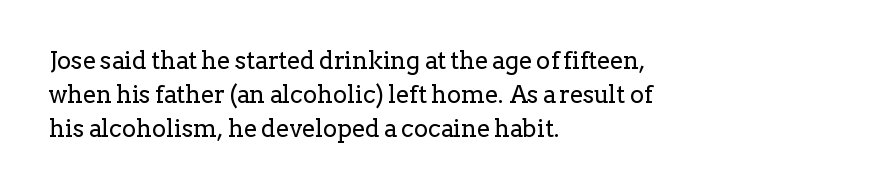
Q: Is the text bold? A: No.
Q: Is the text italic (slanted)? A: No, it is upright.
Q: Is the text underlined? A: No.
Q: How is the paragraph aligned? A: Left-aligned.
Q: Is the spacing between letters normal or unusually wide? A: Normal.
Q: Is the spacing between lines tight, normal or loose? A: Normal.
